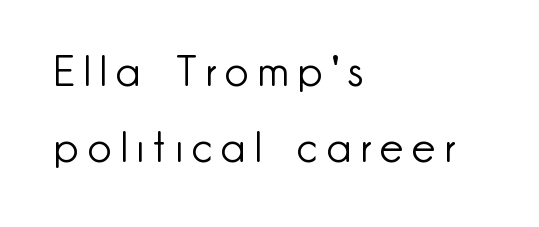
The image shows 42 px light sans-serif type, upright; set left-aligned, line spacing 1.8x, unusually wide letter spacing (+0.22 em), not underlined; low stroke contrast and a small x-height.
